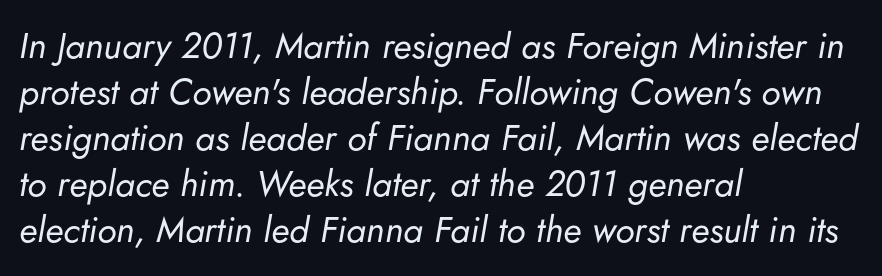
{"italic": "yes", "lean": "right", "slant_degrees": 5, "bold": "no", "weight": "regular", "width": "normal", "stroke_contrast": "low", "x_height": "small", "monospaced": "no", "underline": "no", "align": "left", "line_spacing": "normal", "line_spacing_ratio": 1.28, "letter_spacing": "normal", "letter_spacing_em": 0.0, "glyph_px": 36}
